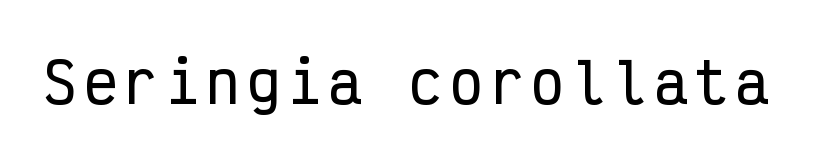
Q: Is the text italic (slanted)? A: No, it is upright.
Q: Is the typeface a serif or a sans-serif typeface? A: Sans-serif.
Q: Is the text underlined? A: No.
Q: Width (condensed, normal, or wide)? A: Condensed.
Q: Stroke contrast? A: Low.
Q: x-height? A: Medium.
Q: Monospaced? A: Yes.
